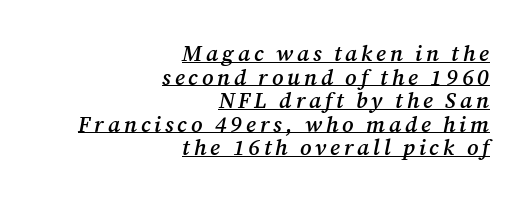
A student would call this right alignment; a typographer would say flush right, rag left. The lettering tilts uniformly, giving the passage an italic look. Line spacing here is tight. Decoration check: the copy is underlined. As a designer I'd log this as weight 600, semibold.
